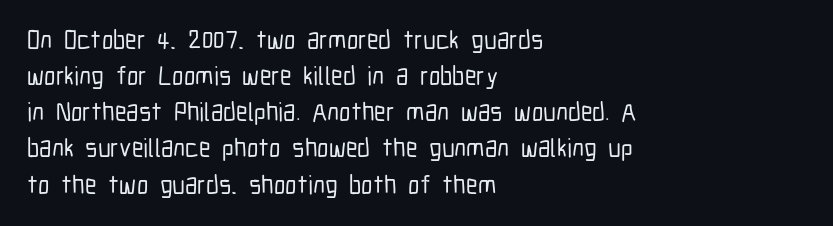
The image shows 26 px text type, upright; set left-aligned, normal line spacing (1.39x), normal letter spacing, not underlined.
